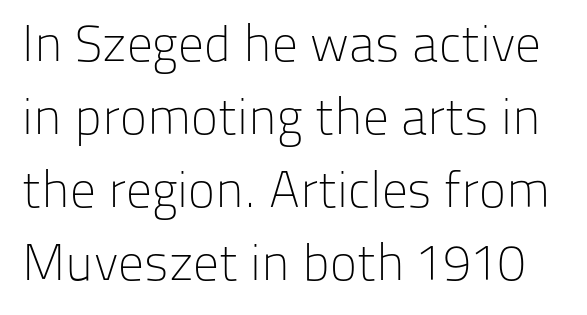
The image shows 51 px light sans-serif type, upright; set normal line spacing (1.43x), normal letter spacing, not underlined; low stroke contrast and a medium x-height.
